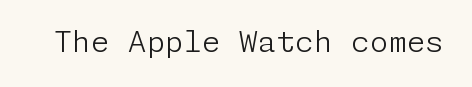
This is sans-serif lettering, the kind often seen on screens and signage. How are the letters spaced? Ordinarily, with no added tracking. Rule under the text: the space is simply empty. The axis of the letterforms is exactly vertical. A quiet, ordinary-to-light weight characterises the typeface.
